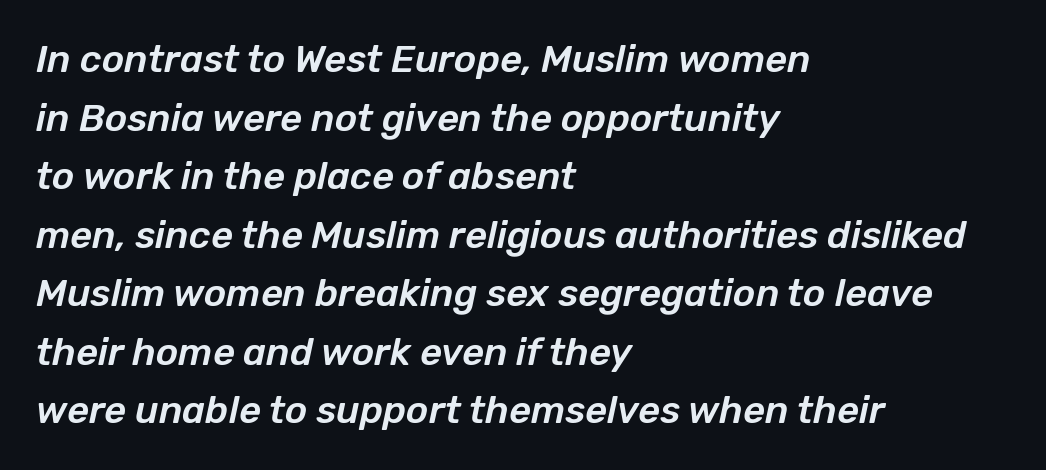
Q: Is the text italic (slanted)? A: Yes, it leans right by about 12 degrees.
Q: Is the text underlined? A: No.
Q: How is the paragraph aligned? A: Left-aligned.
Q: Is the spacing between letters normal or unusually wide? A: Normal.
Q: Is the spacing between lines tight, normal or loose? A: Normal.
Q: Width (condensed, normal, or wide)? A: Normal.
Q: Stroke contrast? A: Low.
Q: x-height? A: Medium.
Q: Monospaced? A: No.
